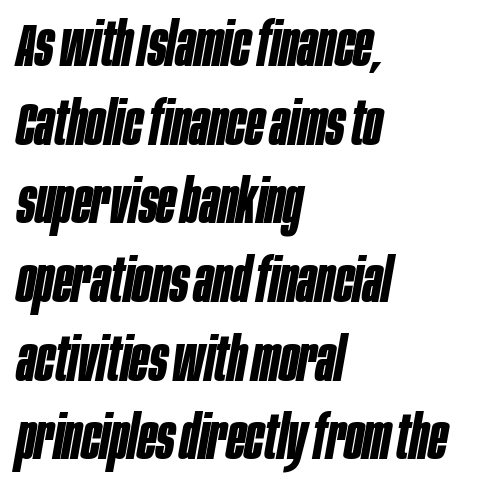
The letters advance in unequal steps, a hallmark of proportional type. Just letters on the line, the space beneath them empty. The vertical gap from one line to the next is medium. When letters slant like this, we call the style italic.
